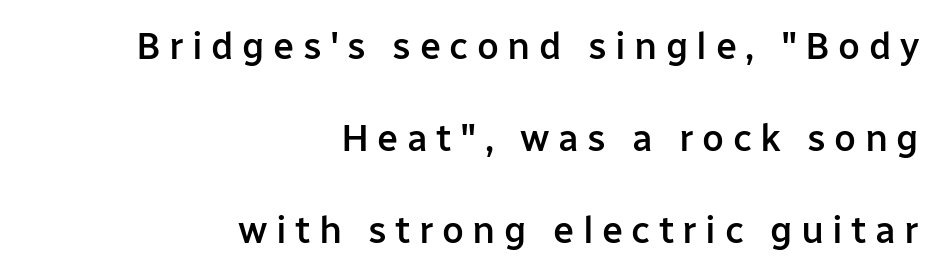
{"serif": "no", "italic": "no", "bold": "semi", "weight": "semibold", "width": "normal", "stroke_contrast": "low", "x_height": "medium", "monospaced": "no", "underline": "no", "align": "right", "line_spacing": "loose", "line_spacing_ratio": 2.42, "letter_spacing": "wide", "letter_spacing_em": 0.22, "glyph_px": 38}
